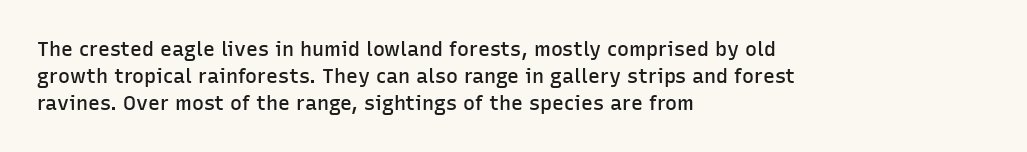
Designer's note — italics off, roman on. These lines are set flush left with a ragged right edge. The area under the type is left untouched. A normal amount of white space separates one row of letters from the next.
